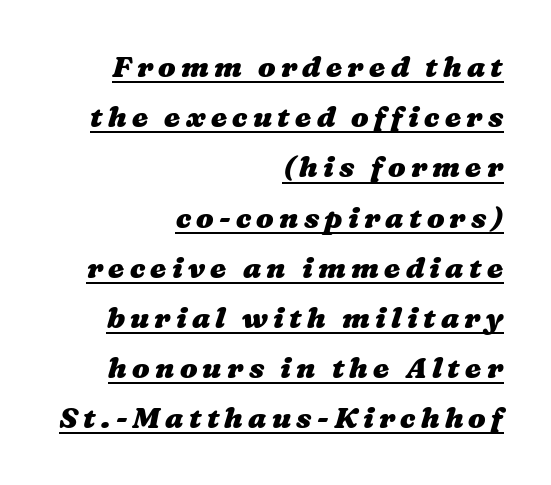
Q: Is the text bold? A: Yes.
Q: Is the text underlined? A: Yes.
Q: How is the paragraph aligned? A: Right-aligned.
Q: Width (condensed, normal, or wide)? A: Wide.
Q: Stroke contrast? A: Medium.
Q: x-height? A: Medium.
Q: Monospaced? A: No.
